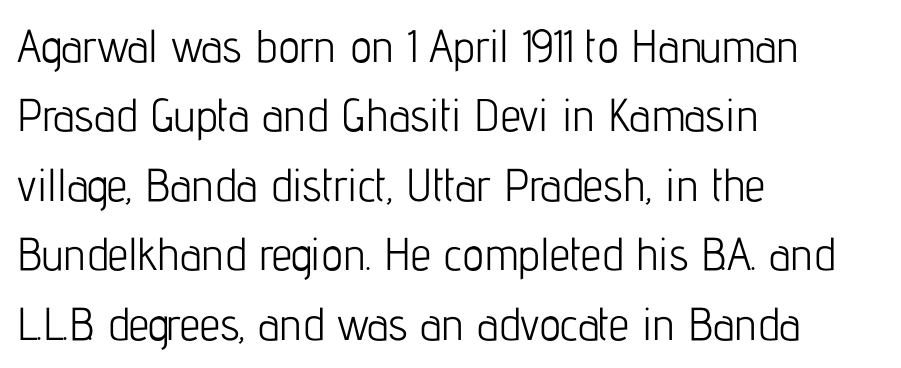
Q: Is the text bold? A: No.
Q: Is the text italic (slanted)? A: No, it is upright.
Q: Is the typeface a serif or a sans-serif typeface? A: Sans-serif.
Q: Is the text underlined? A: No.
Q: How is the paragraph aligned? A: Left-aligned.
Q: Is the spacing between letters normal or unusually wide? A: Normal.
Q: Is the spacing between lines tight, normal or loose? A: Normal.
Q: Width (condensed, normal, or wide)? A: Condensed.
Q: Stroke contrast? A: Low.
Q: x-height? A: Medium.
Q: Monospaced? A: No.
